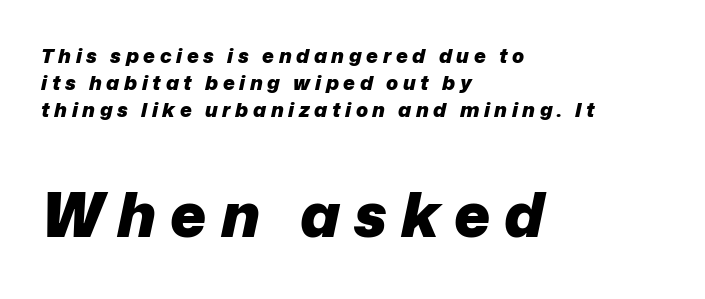
{"italic": "yes", "lean": "right", "slant_degrees": 12, "bold": "yes", "weight": "heavy", "width": "normal", "stroke_contrast": "low", "x_height": "medium", "monospaced": "no", "underline": "no", "align": "left", "line_spacing": "normal", "line_spacing_ratio": 1.34, "letter_spacing": "wide", "letter_spacing_em": 0.23, "larger_block": "second", "size_ratio": 3.05, "glyph_px": 61}
